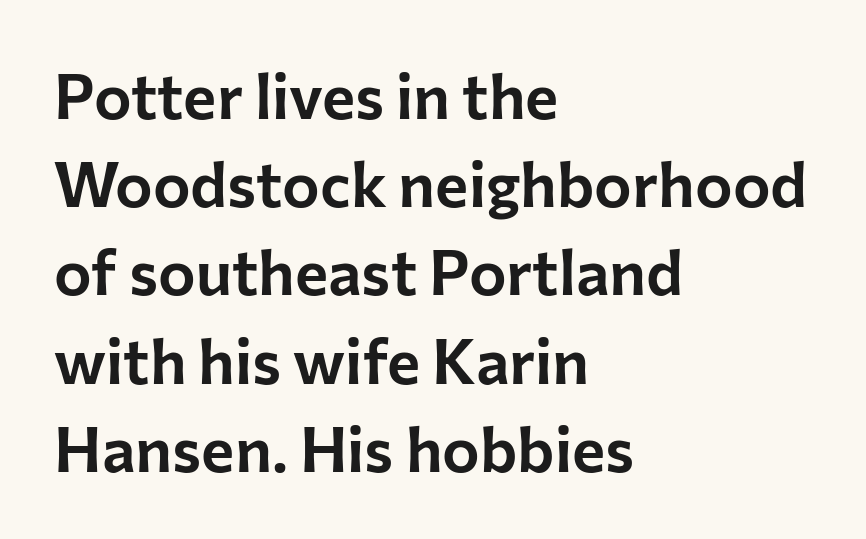
{"serif": "no", "italic": "no", "width": "normal", "stroke_contrast": "low", "x_height": "medium", "monospaced": "no", "underline": "no", "align": "left", "line_spacing": "normal", "line_spacing_ratio": 1.4, "letter_spacing": "normal", "letter_spacing_em": 0.0, "glyph_px": 63}
